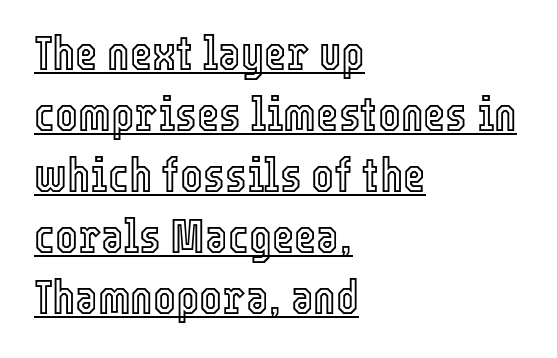
Q: Is the text italic (slanted)? A: No, it is upright.
Q: Is the text underlined? A: Yes.
Q: How is the paragraph aligned? A: Left-aligned.
Q: Is the spacing between letters normal or unusually wide? A: Normal.
Q: Is the spacing between lines tight, normal or loose? A: Normal.
Q: Width (condensed, normal, or wide)? A: Condensed.
Q: x-height? A: Medium.
Q: Monospaced? A: No.
